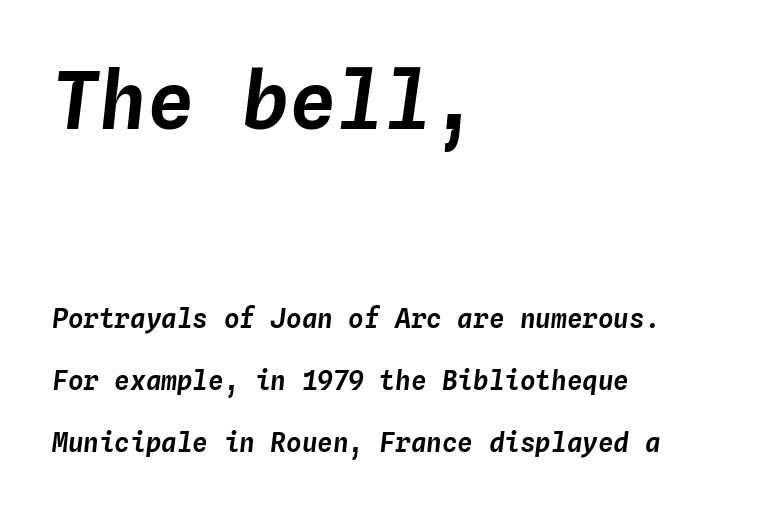
The image shows 79 px text type, italic (leaning right), monospaced; set left-aligned, loose line spacing (2.37x), normal letter spacing, not underlined; the first (top) block is 3.04x larger; low stroke contrast and a medium x-height.
